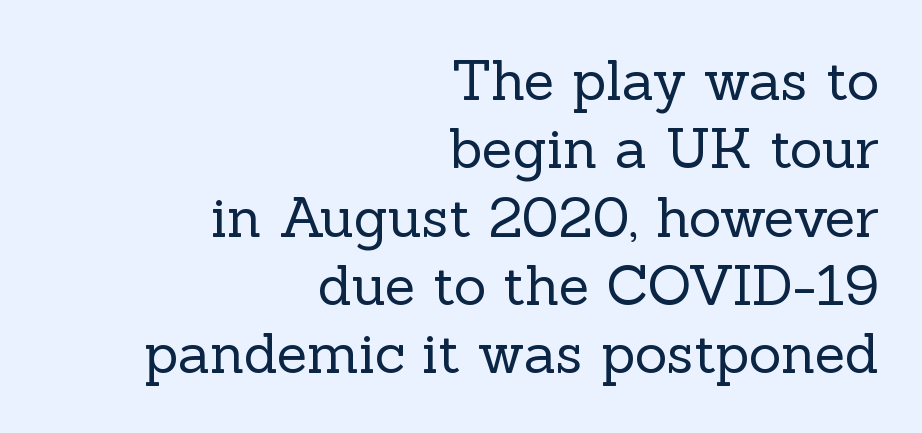
Clear beneath every line of the passage. Do the letters lean? They stand straight. How are the letters spaced? Ordinarily, with no added tracking. Each line ends at the same right margin while the left side varies. To sum up the face: it has serifs. Weight: regular or lighter.
